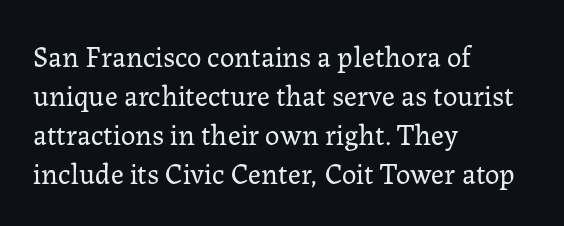
The image shows 29 px regular-weight serif type, upright; set left-aligned, normal line spacing (1.34x), normal letter spacing, not underlined; low stroke contrast and a medium x-height.
